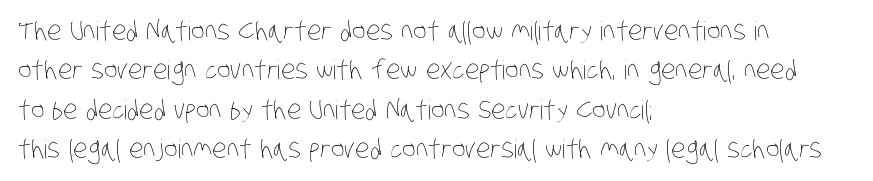
Q: Is the text bold? A: No.
Q: Is the text underlined? A: No.
Q: How is the paragraph aligned? A: Left-aligned.
Q: Is the spacing between letters normal or unusually wide? A: Normal.
Q: Is the spacing between lines tight, normal or loose? A: Normal.
